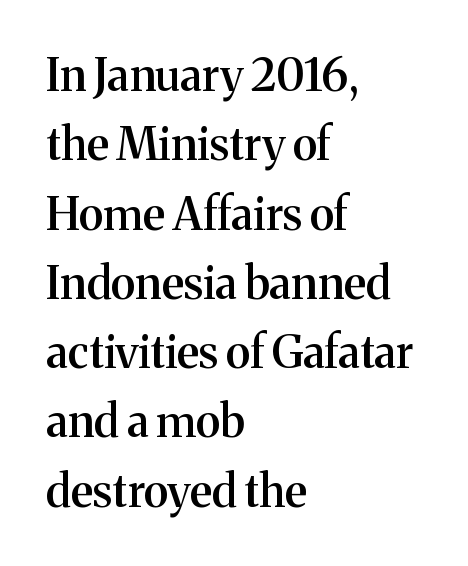
{"serif": "yes", "italic": "no", "bold": "semi", "weight": "semibold", "width": "normal", "stroke_contrast": "medium", "x_height": "medium", "monospaced": "no", "underline": "no", "align": "left", "line_spacing": "normal", "line_spacing_ratio": 1.54, "letter_spacing": "normal", "letter_spacing_em": 0.0, "glyph_px": 45}
